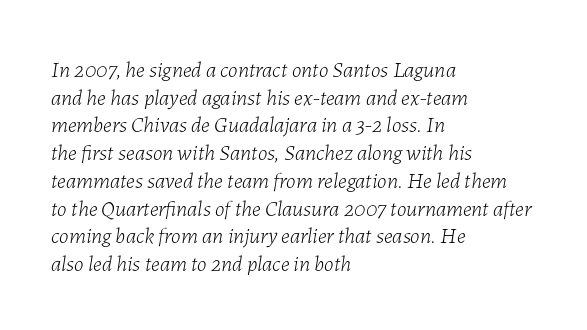
Alignment: flush left. The designer left line spacing at the default. The glyphs look as if they've been sheared to an angle. Stem width sits at or under what a default text font uses.
